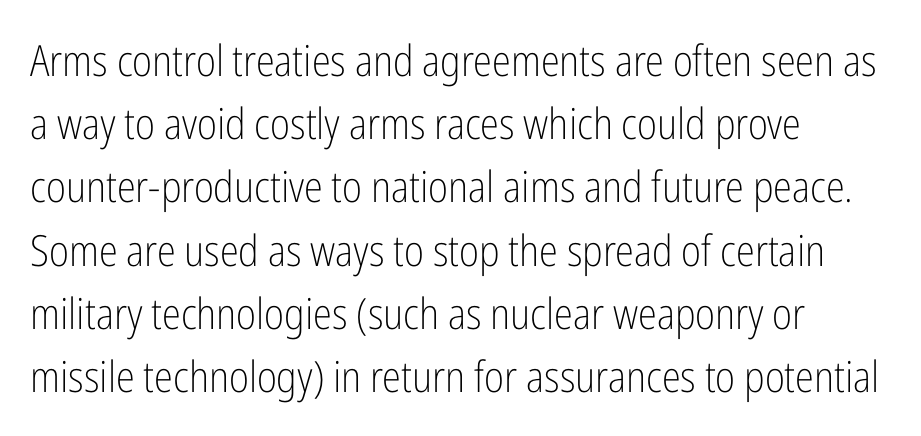
Q: Is the text bold? A: No.
Q: Is the text italic (slanted)? A: No, it is upright.
Q: Is the typeface a serif or a sans-serif typeface? A: Sans-serif.
Q: Is the text underlined? A: No.
Q: How is the paragraph aligned? A: Left-aligned.
Q: Is the spacing between letters normal or unusually wide? A: Normal.
Q: Is the spacing between lines tight, normal or loose? A: Normal.
Q: Width (condensed, normal, or wide)? A: Condensed.
Q: Stroke contrast? A: Low.
Q: x-height? A: Medium.
Q: Monospaced? A: No.
